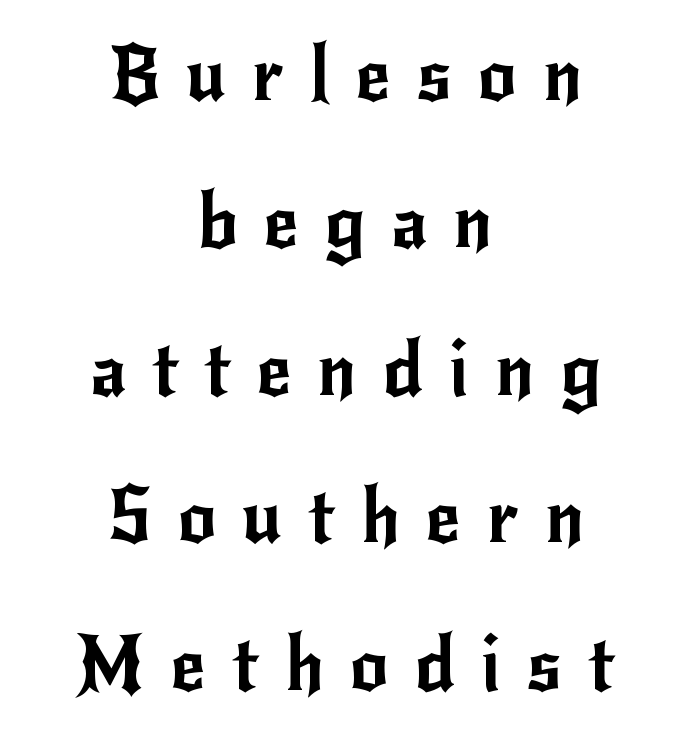
Q: Is the text italic (slanted)? A: No, it is upright.
Q: Is the typeface a serif or a sans-serif typeface? A: Sans-serif.
Q: Is the text underlined? A: No.
Q: How is the paragraph aligned? A: Centered.
Q: Is the spacing between letters normal or unusually wide? A: Unusually wide.
Q: Is the spacing between lines tight, normal or loose? A: Loose.
Q: Width (condensed, normal, or wide)? A: Normal.
Q: Stroke contrast? A: Low.
Q: x-height? A: Small.
Q: Monospaced? A: No.
